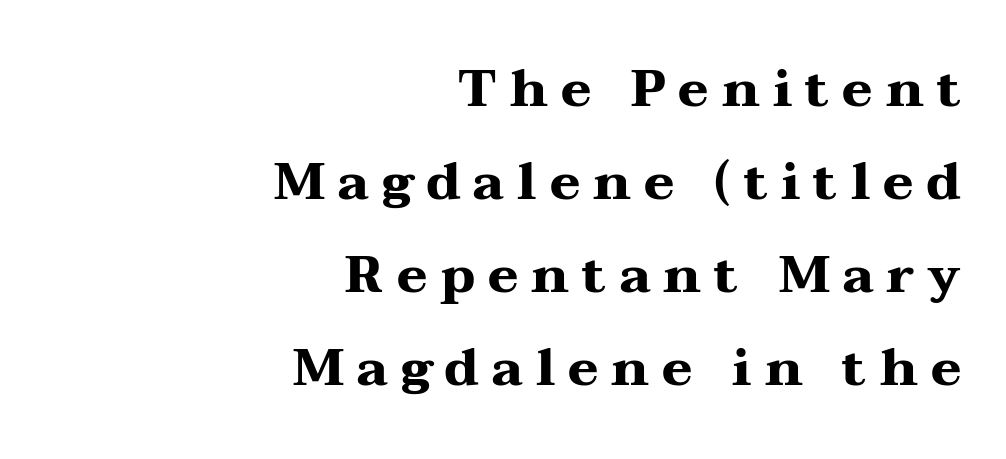
Q: Is the text bold? A: Yes.
Q: Is the text italic (slanted)? A: No, it is upright.
Q: Is the typeface a serif or a sans-serif typeface? A: Serif.
Q: Is the text underlined? A: No.
Q: How is the paragraph aligned? A: Right-aligned.
Q: Is the spacing between letters normal or unusually wide? A: Unusually wide.
Q: Width (condensed, normal, or wide)? A: Wide.
Q: Stroke contrast? A: Medium.
Q: x-height? A: Medium.
Q: Monospaced? A: No.
